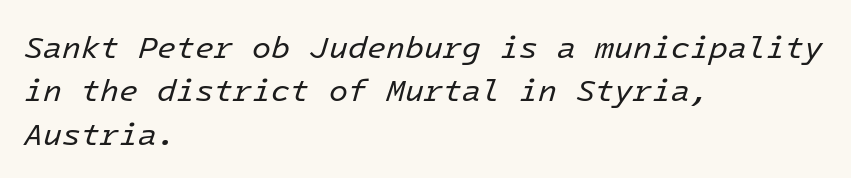
Q: Is the text bold? A: No.
Q: Is the text italic (slanted)? A: Yes, it leans right by about 16 degrees.
Q: Is the text underlined? A: No.
Q: How is the paragraph aligned? A: Left-aligned.
Q: Is the spacing between letters normal or unusually wide? A: Normal.
Q: Is the spacing between lines tight, normal or loose? A: Normal.
Q: Width (condensed, normal, or wide)? A: Normal.
Q: Stroke contrast? A: Low.
Q: x-height? A: Medium.
